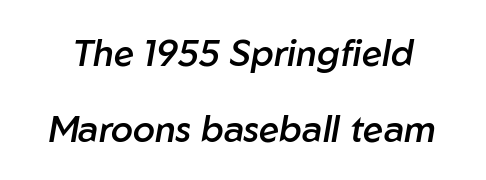
The letterforms sit shoulder to shoulder at normal distance. Is there much room between lines? Yes — plenty of vertical air separates them. Tall strokes in this sample are angled rather than plumb. A bit beefed up — I'd call it semibold rather than bold.
